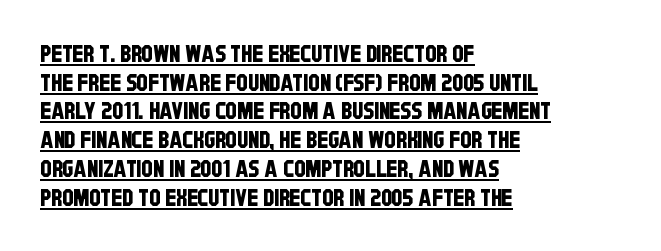
The image shows 23 px text type; set left-aligned, normal line spacing (1.25x), normal letter spacing, underlined.
